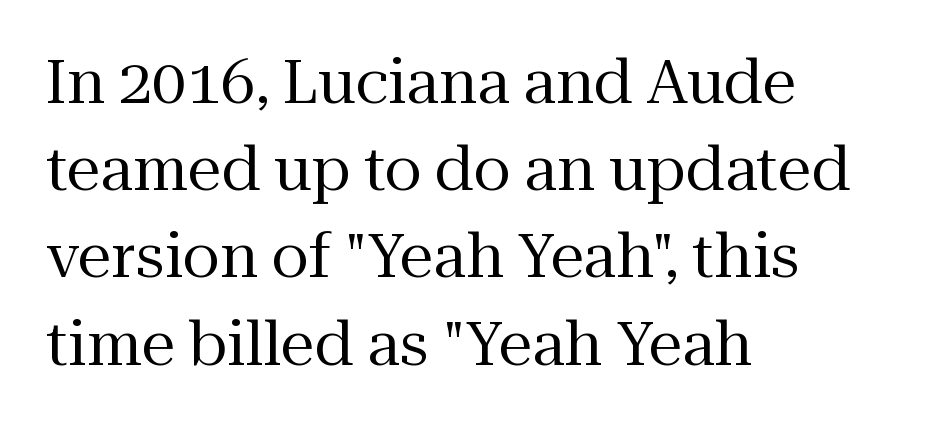
{"serif": "yes", "italic": "no", "bold": "no", "weight": "regular", "width": "normal", "stroke_contrast": "medium", "x_height": "medium", "monospaced": "no", "underline": "no", "align": "left", "line_spacing": "normal", "line_spacing_ratio": 1.43, "letter_spacing": "normal", "letter_spacing_em": 0.0, "glyph_px": 61}
